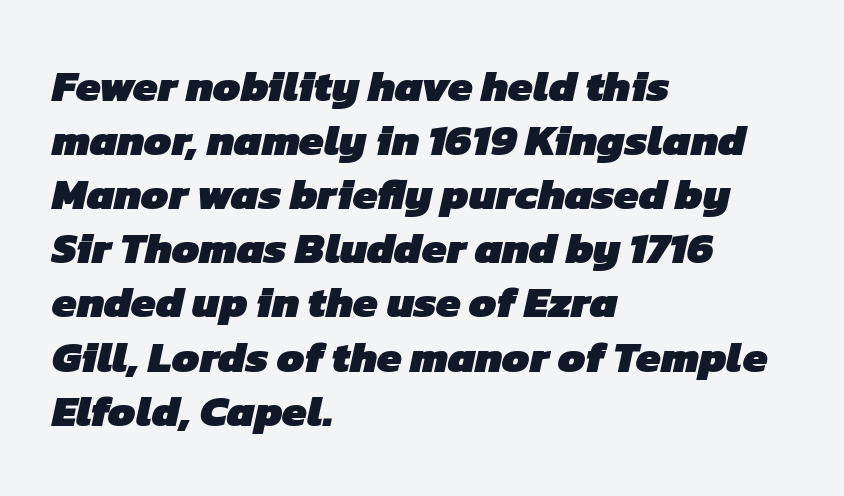
{"serif": "no", "bold": "yes", "weight": "heavy", "width": "normal", "stroke_contrast": "low", "x_height": "medium", "monospaced": "no", "underline": "no", "align": "left", "line_spacing_ratio": 1.23, "letter_spacing": "normal", "letter_spacing_em": 0.0, "glyph_px": 44}
